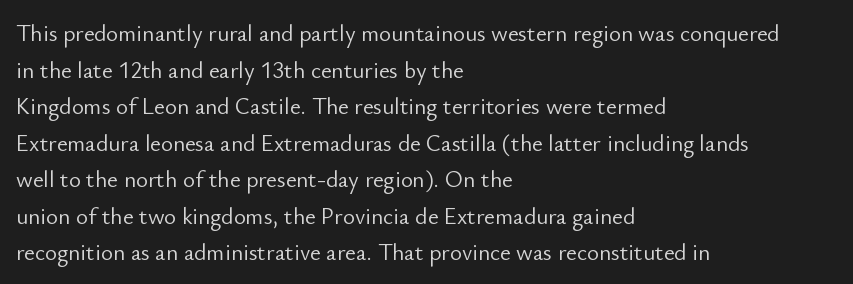
Notice how descenders clear the ascenders below comfortably — that's standard leading. Heft: none added — not bold. Posture: upright roman. The tracking reads as untouched default to a designer's eye. If you drew a ruler down the left edge, every line would touch it.
